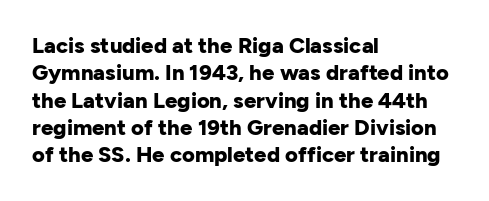
Q: Is the text bold? A: Yes.
Q: Is the text italic (slanted)? A: No, it is upright.
Q: Is the text underlined? A: No.
Q: How is the paragraph aligned? A: Left-aligned.
Q: Is the spacing between letters normal or unusually wide? A: Normal.
